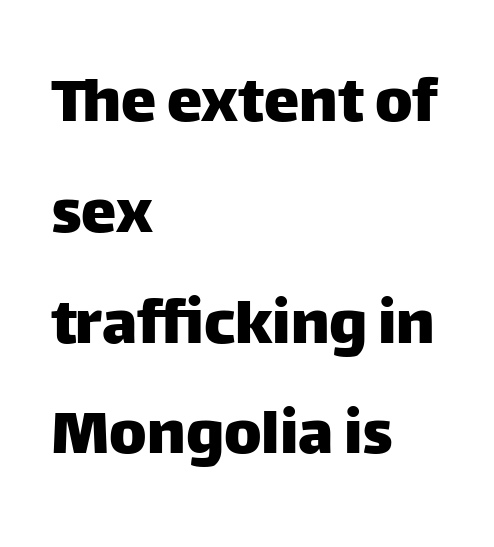
Q: Is the text italic (slanted)? A: No, it is upright.
Q: Is the typeface a serif or a sans-serif typeface? A: Sans-serif.
Q: Is the text underlined? A: No.
Q: How is the paragraph aligned? A: Left-aligned.
Q: Is the spacing between letters normal or unusually wide? A: Normal.
Q: Is the spacing between lines tight, normal or loose? A: Normal.
Q: Width (condensed, normal, or wide)? A: Normal.
Q: Stroke contrast? A: Low.
Q: x-height? A: Large.
Q: Monospaced? A: No.
